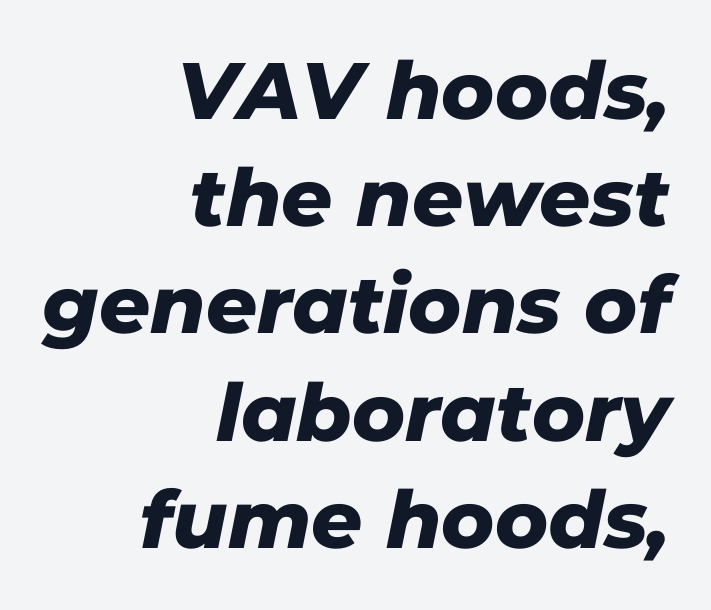
Q: Is the typeface a serif or a sans-serif typeface? A: Sans-serif.
Q: Is the text underlined? A: No.
Q: How is the paragraph aligned? A: Right-aligned.
Q: Is the spacing between letters normal or unusually wide? A: Normal.
Q: Is the spacing between lines tight, normal or loose? A: Normal.
Q: Width (condensed, normal, or wide)? A: Normal.
Q: Stroke contrast? A: Low.
Q: x-height? A: Medium.
Q: Monospaced? A: No.
